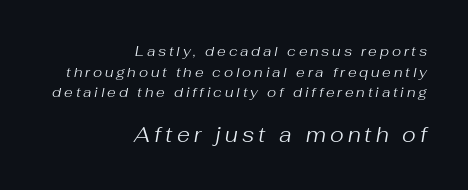
The image shows 21 px text type, italic (leaning right); set right-aligned, normal line spacing (1.47x), unusually wide letter spacing (+0.2 em), not underlined; the second (bottom) block is 1.5x larger.
